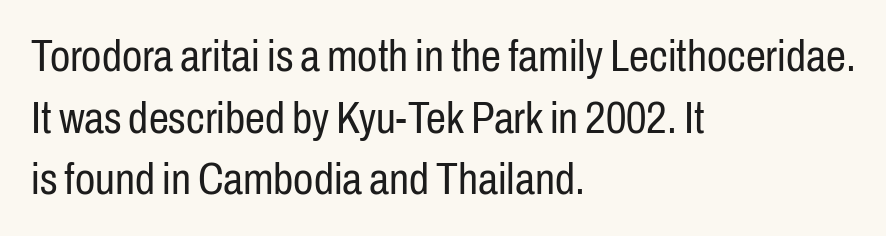
Students, note that the glyphs here touch the page at normal intervals. Does the type have serifs? No, each stem ends abruptly. Bold? No — there's no thickening of the strokes. The lines are quadded left.
